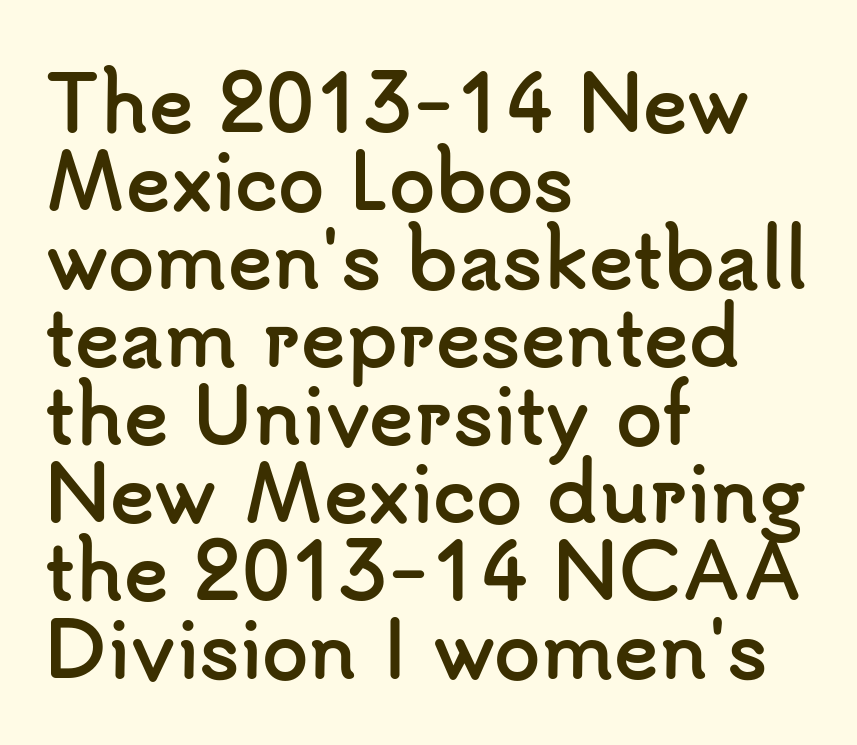
Q: Is the text bold? A: Yes.
Q: Is the text italic (slanted)? A: No, it is upright.
Q: Is the typeface a serif or a sans-serif typeface? A: Sans-serif.
Q: Is the text underlined? A: No.
Q: How is the paragraph aligned? A: Left-aligned.
Q: Is the spacing between letters normal or unusually wide? A: Normal.
Q: Is the spacing between lines tight, normal or loose? A: Tight.
Q: Width (condensed, normal, or wide)? A: Normal.
Q: Stroke contrast? A: Low.
Q: x-height? A: Small.
Q: Monospaced? A: No.
